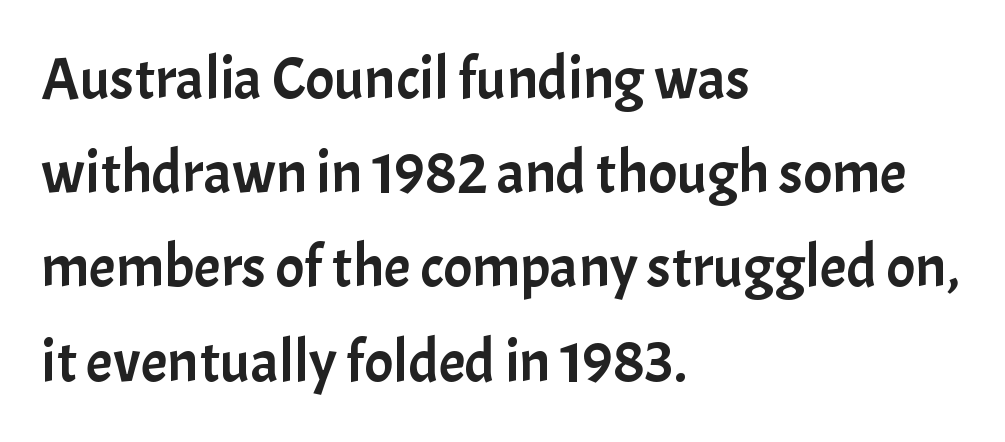
The image shows 60 px sans-serif type, upright; set left-aligned, normal line spacing (1.57x), normal letter spacing, not underlined; low stroke contrast and a medium x-height.
